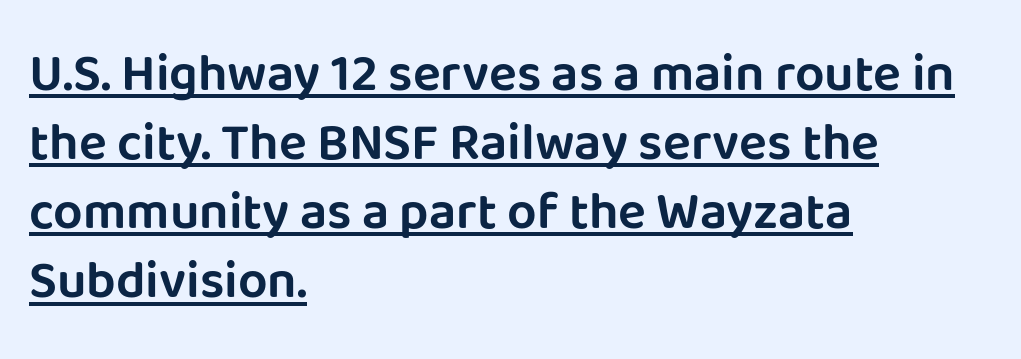
Q: Is the text italic (slanted)? A: No, it is upright.
Q: Is the typeface a serif or a sans-serif typeface? A: Sans-serif.
Q: Is the text underlined? A: Yes.
Q: How is the paragraph aligned? A: Left-aligned.
Q: Is the spacing between letters normal or unusually wide? A: Normal.
Q: Is the spacing between lines tight, normal or loose? A: Normal.
Q: Width (condensed, normal, or wide)? A: Normal.
Q: Stroke contrast? A: Low.
Q: x-height? A: Large.
Q: Monospaced? A: No.
